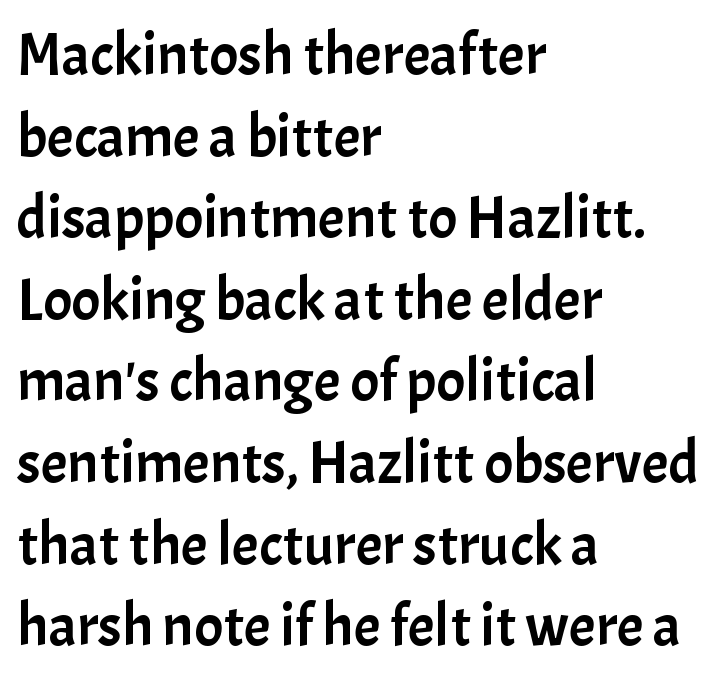
{"serif": "no", "italic": "no", "width": "normal", "stroke_contrast": "low", "x_height": "medium", "monospaced": "no", "underline": "no", "align": "left", "line_spacing": "normal", "line_spacing_ratio": 1.36, "letter_spacing": "normal", "letter_spacing_em": 0.0, "glyph_px": 60}
